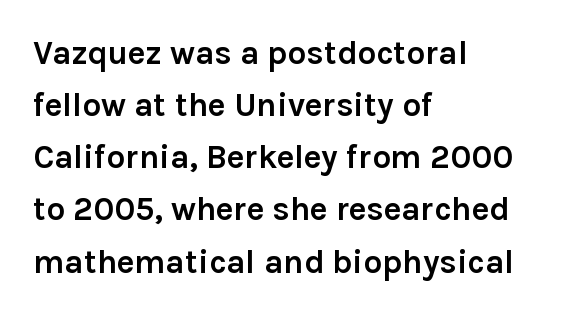
{"serif": "no", "italic": "no", "bold": "yes", "weight": "semibold", "width": "normal", "x_height": "medium", "monospaced": "no", "underline": "no", "align": "left", "line_spacing": "normal", "line_spacing_ratio": 1.58, "letter_spacing": "normal", "letter_spacing_em": 0.0, "glyph_px": 33}
